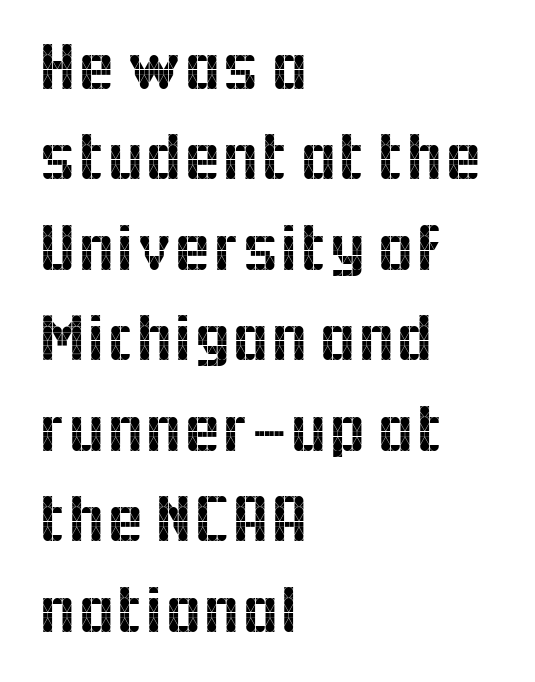
The image shows 68 px sans-serif type, upright; set left-aligned, normal line spacing (1.33x), normal letter spacing, not underlined; a medium x-height.
